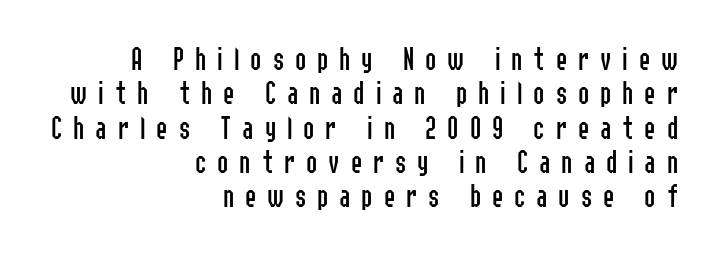
The image shows 34 px regular-weight, condensed sans-serif type, upright; set right-aligned, tight line spacing (1.01x), unusually wide letter spacing (+0.32 em), not underlined; low stroke contrast and a medium x-height.
